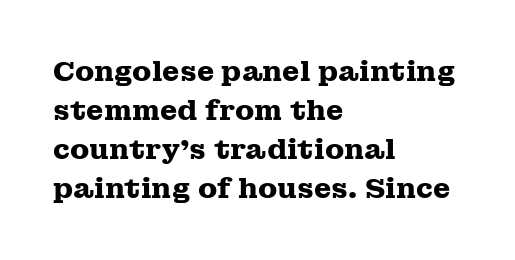
The area under the type is left untouched. Each letter keeps its own natural width here, so spacing adapts to shape. Look at the tracking — it's just the regular setting, nothing added. Each line starts at the same left margin while the right side varies.
